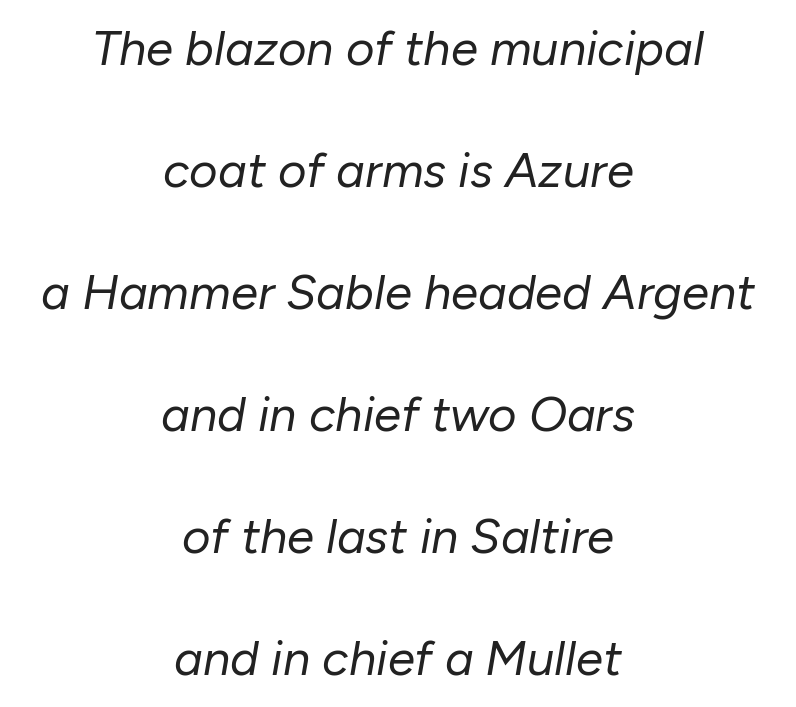
Q: Is the text bold? A: No.
Q: Is the text italic (slanted)? A: Yes, it leans right by about 10 degrees.
Q: Is the text underlined? A: No.
Q: How is the paragraph aligned? A: Centered.
Q: Is the spacing between letters normal or unusually wide? A: Normal.
Q: Is the spacing between lines tight, normal or loose? A: Loose.
Q: Width (condensed, normal, or wide)? A: Normal.
Q: Stroke contrast? A: Low.
Q: x-height? A: Medium.
Q: Monospaced? A: No.
